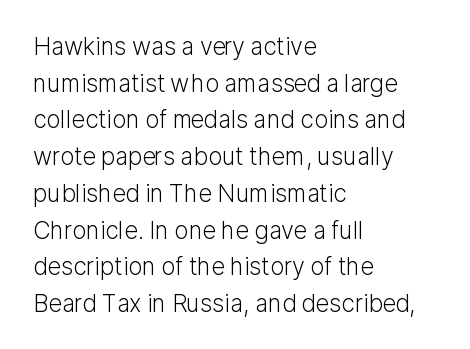
{"italic": "no", "bold": "no", "underline": "no", "align": "left", "line_spacing": "normal", "line_spacing_ratio": 1.53, "letter_spacing": "normal", "letter_spacing_em": 0.0, "glyph_px": 24}
